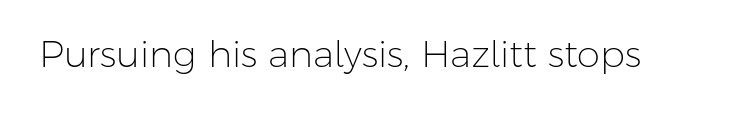
{"serif": "no", "italic": "no", "bold": "no", "weight": "light", "width": "normal", "stroke_contrast": "low", "x_height": "medium", "monospaced": "no", "underline": "no", "letter_spacing": "normal", "letter_spacing_em": 0.0, "glyph_px": 37}
